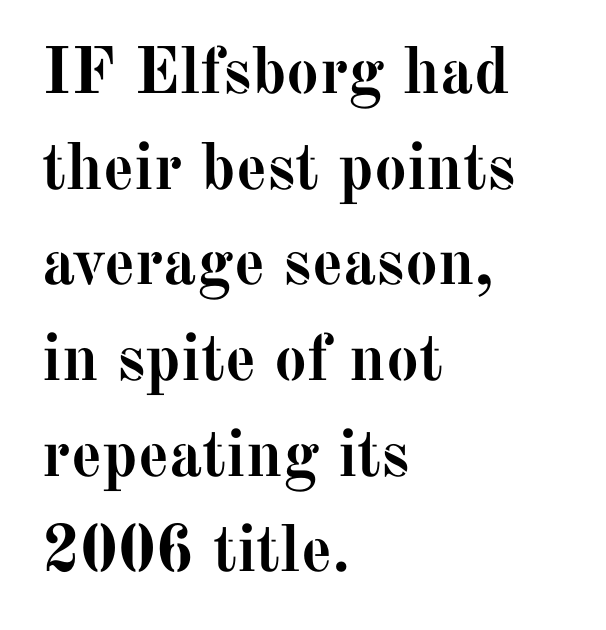
The image shows 66 px semibold serif type, upright; set left-aligned, normal line spacing (1.45x), normal letter spacing, not underlined; medium stroke contrast and a medium x-height.
